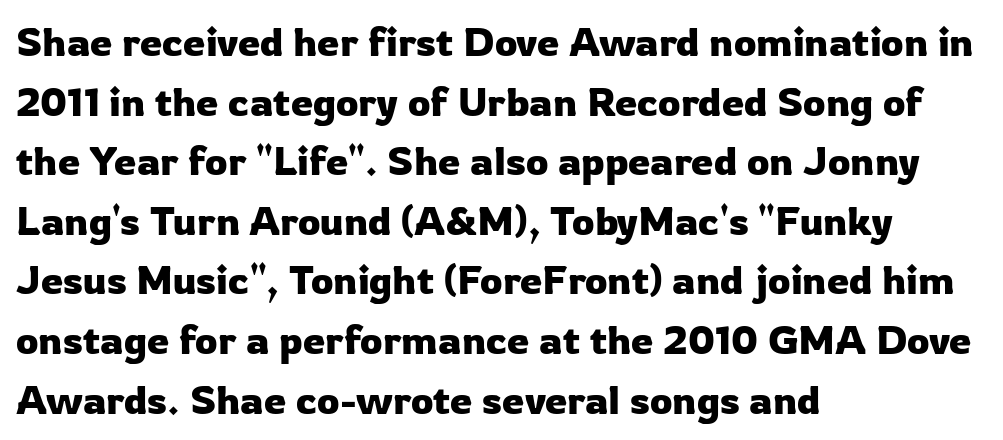
A sans-serif font was chosen for this passage. Does the copy run flush right? No — it runs flush left. Leading: standard. Do the letters lean? They stand straight. The foot of each line stays bare and open.
